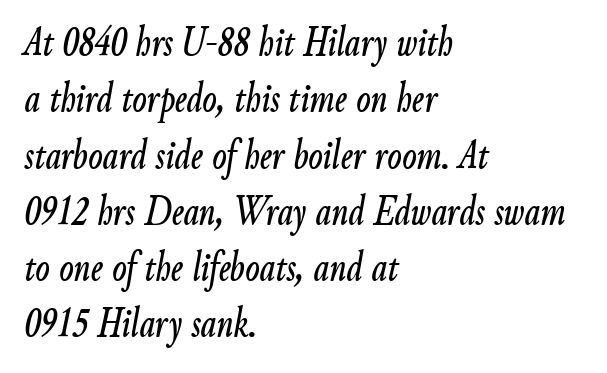
The image shows 42 px condensed type, italic (leaning right); set left-aligned, normal line spacing (1.34x), normal letter spacing, not underlined; low stroke contrast and a small x-height.
